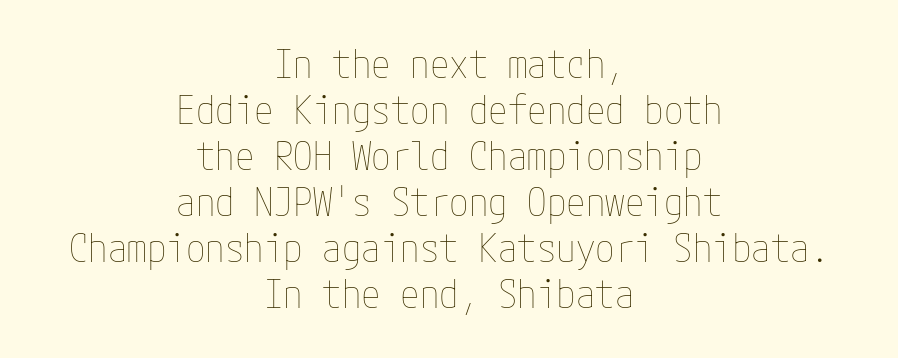
Q: Is the text bold? A: No.
Q: Is the text italic (slanted)? A: No, it is upright.
Q: Is the text underlined? A: No.
Q: How is the paragraph aligned? A: Centered.
Q: Is the spacing between letters normal or unusually wide? A: Normal.
Q: Width (condensed, normal, or wide)? A: Condensed.
Q: Stroke contrast? A: Low.
Q: x-height? A: Medium.
